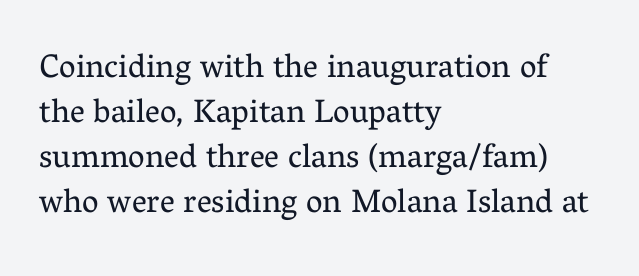
Each letter's strokes conclude with small projecting serifs. Does the leading feel generous? No, just average. The lettering stays uniformly vertical, giving the passage a roman look. The rendering uses natural spacing where letterforms have individual widths. The characters are drawn with everyday or finer stroke widths. Here the glyphs are tracked normally, forming tight word shapes.
